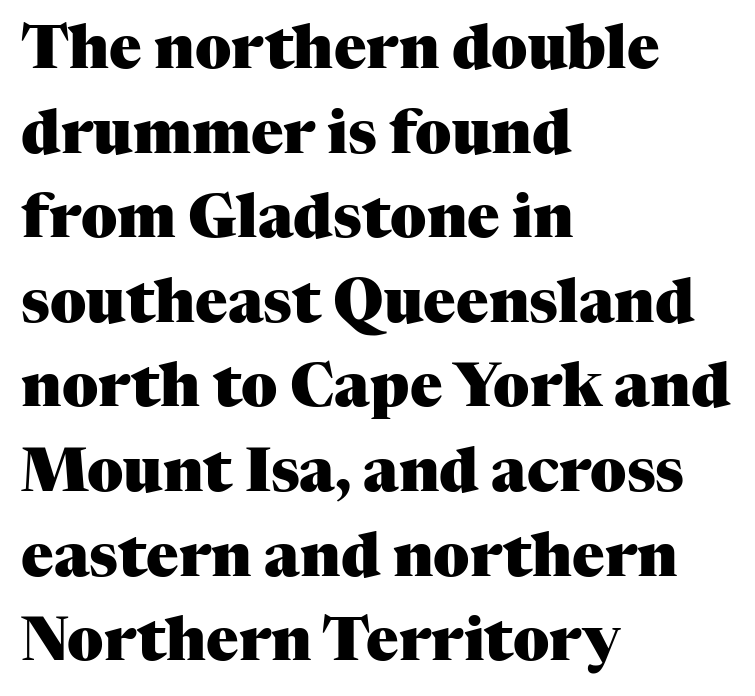
The image shows 60 px heavy serif type, upright; set left-aligned, normal line spacing (1.41x), normal letter spacing, not underlined; medium stroke contrast and a medium x-height.
